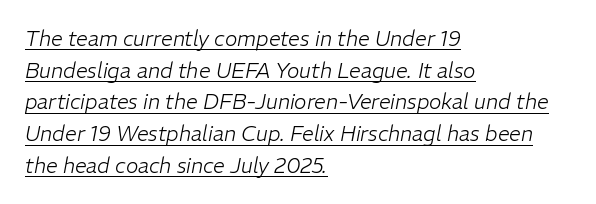
The lines sit at an ordinary, default distance from one another. Caption: lettering with a line underneath. This sample is left-justified, so line endings fall wherever the words run out. Spacing between characters is what you'd get straight out of the box. This sample uses an oblique cut, with every glyph tilted off the vertical.
